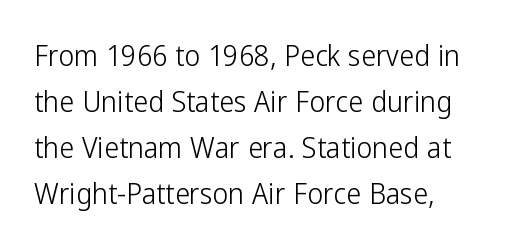
{"serif": "no", "italic": "no", "bold": "no", "weight": "light", "width": "condensed", "stroke_contrast": "low", "x_height": "medium", "monospaced": "no", "underline": "no", "line_spacing": "normal", "line_spacing_ratio": 1.53, "letter_spacing": "normal", "letter_spacing_em": 0.0, "glyph_px": 30}
